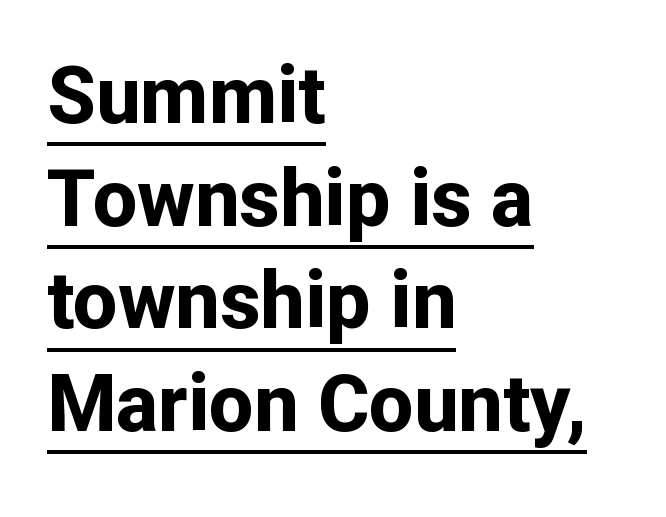
Heavy, bold letterforms. The string is rendered with underlining switched on. Tracking here is standard; glyphs follow each other at the usual distance. Italic? Not at all — the glyphs are vertical. The leading is moderate, giving the passage an even texture. Alignment: flush left.
